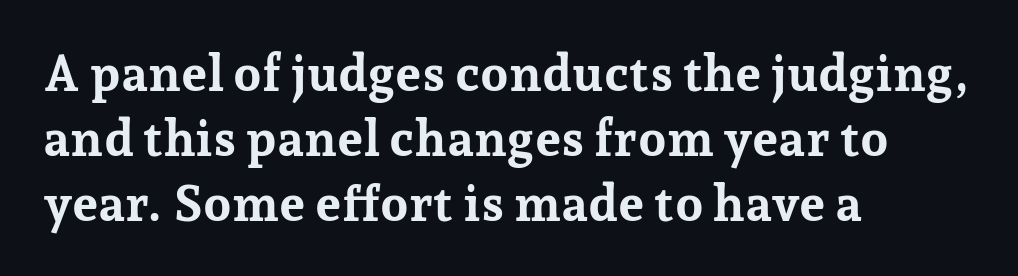
Is the block centered? No — it sits flush against the left margin. The area under the type is left untouched. Honestly, the row spacing looks completely unremarkable. The lettering stays uniformly vertical, giving the passage a roman look. There is no visible air inserted between adjacent glyphs. Unlike a clean sans, this face finishes its strokes with serifs.
